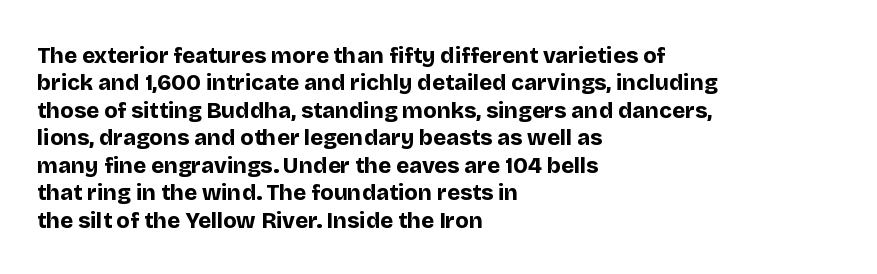
Q: Is the text bold? A: Yes.
Q: Is the text italic (slanted)? A: No, it is upright.
Q: Is the text underlined? A: No.
Q: How is the paragraph aligned? A: Left-aligned.
Q: Is the spacing between letters normal or unusually wide? A: Normal.
Q: Is the spacing between lines tight, normal or loose? A: Normal.
